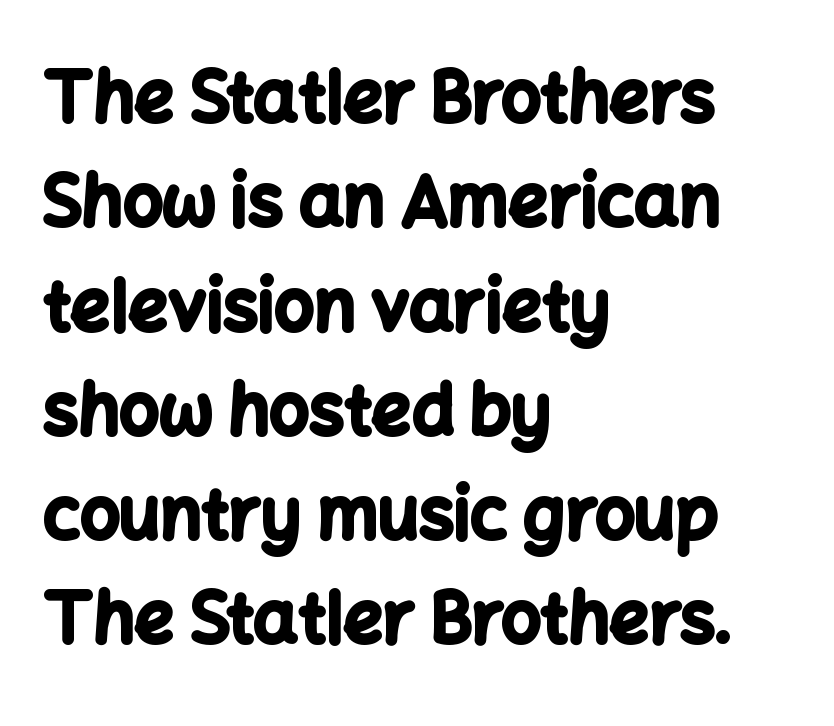
The image shows 70 px bold sans-serif type, upright; set left-aligned, normal line spacing (1.49x), normal letter spacing, not underlined; low stroke contrast and a medium x-height.
